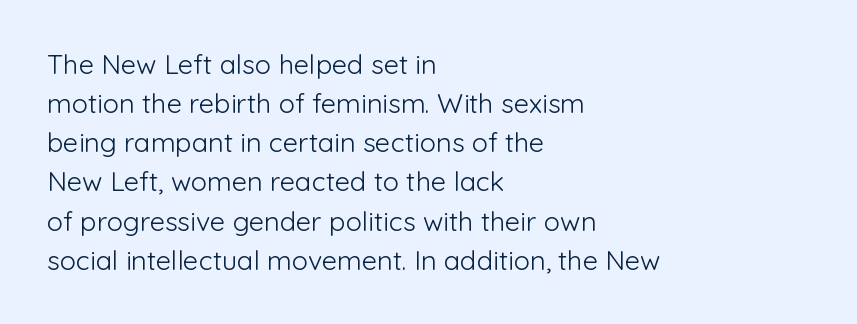
The image shows 27 px text type, upright; set left-aligned, normal line spacing (1.45x), normal letter spacing, not underlined.
